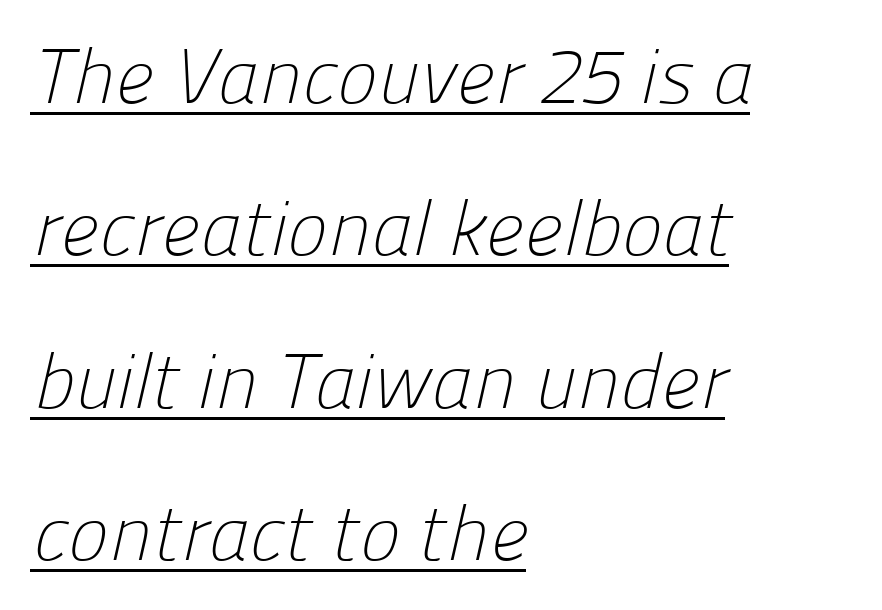
Q: Is the text bold? A: No.
Q: Is the typeface a serif or a sans-serif typeface? A: Sans-serif.
Q: Is the text underlined? A: Yes.
Q: How is the paragraph aligned? A: Left-aligned.
Q: Is the spacing between letters normal or unusually wide? A: Normal.
Q: Is the spacing between lines tight, normal or loose? A: Loose.
Q: Width (condensed, normal, or wide)? A: Normal.
Q: Stroke contrast? A: Low.
Q: x-height? A: Medium.
Q: Monospaced? A: No.
